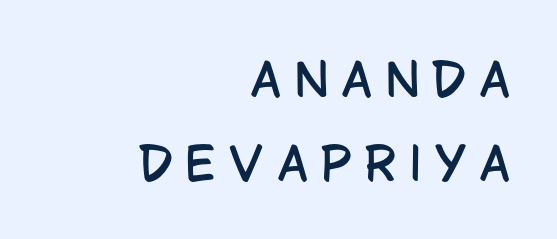
Posture: upright roman. Note the varied advance widths — an 'i' is clearly narrower than an 'm'. Look at the tracking — it's clearly loosened, letters drifting apart. The gap between lines stays unmarked. You can tell from the bare stems that sans-serif type was used. The rendering anchors every line to the right-hand side.
